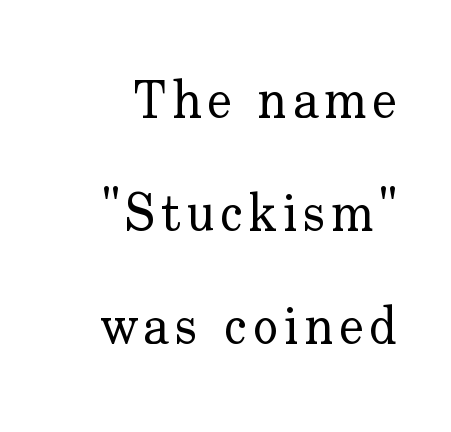
Q: Is the text bold? A: No.
Q: Is the text italic (slanted)? A: No, it is upright.
Q: Is the typeface a serif or a sans-serif typeface? A: Serif.
Q: Is the text underlined? A: No.
Q: Is the spacing between lines tight, normal or loose? A: Loose.
Q: Width (condensed, normal, or wide)? A: Normal.
Q: Stroke contrast? A: Low.
Q: x-height? A: Small.
Q: Monospaced? A: No.
